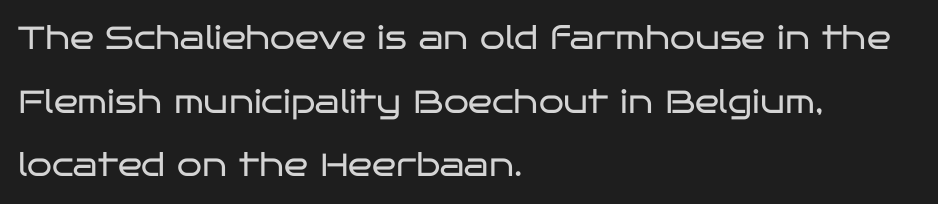
Typeset ragged right — the left edge is the straight one. The lettering holds an erect, upright posture throughout. A typesetter would call this zero additional tracking. Weight: in the light-to-regular range. The line-height multiplier appears high, well above default.
